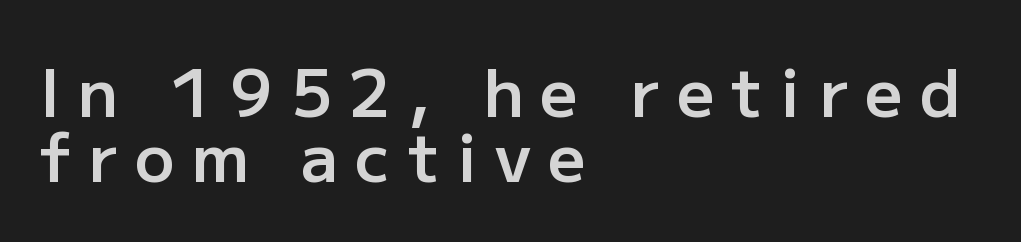
The image shows 66 px semibold sans-serif type, upright; set left-aligned, tight line spacing (0.98x), unusually wide letter spacing (+0.26 em), not underlined; low stroke contrast and a medium x-height.
